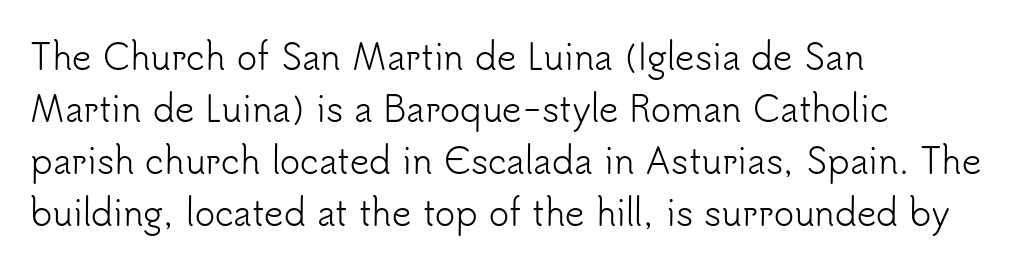
The image shows 34 px light sans-serif type, upright; set left-aligned, normal line spacing (1.53x), normal letter spacing, not underlined; low stroke contrast and a small x-height.
